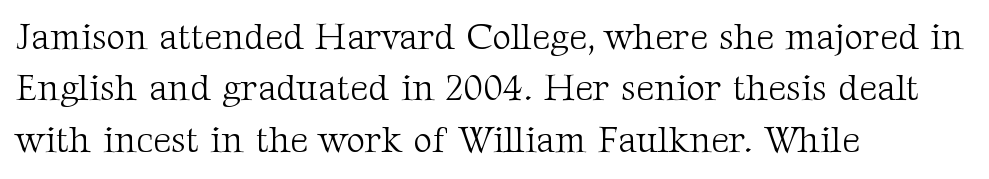
The image shows 36 px light serif type, upright; set left-aligned, normal line spacing (1.43x), normal letter spacing, not underlined; medium stroke contrast and a medium x-height.
